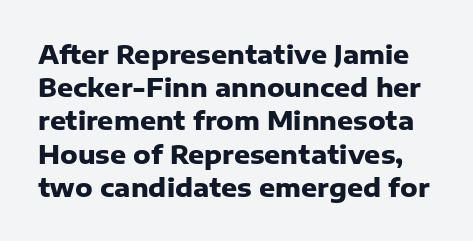
{"italic": "no", "bold": "yes", "underline": "no", "line_spacing": "normal", "line_spacing_ratio": 1.33, "letter_spacing": "normal", "letter_spacing_em": 0.0, "glyph_px": 25}
